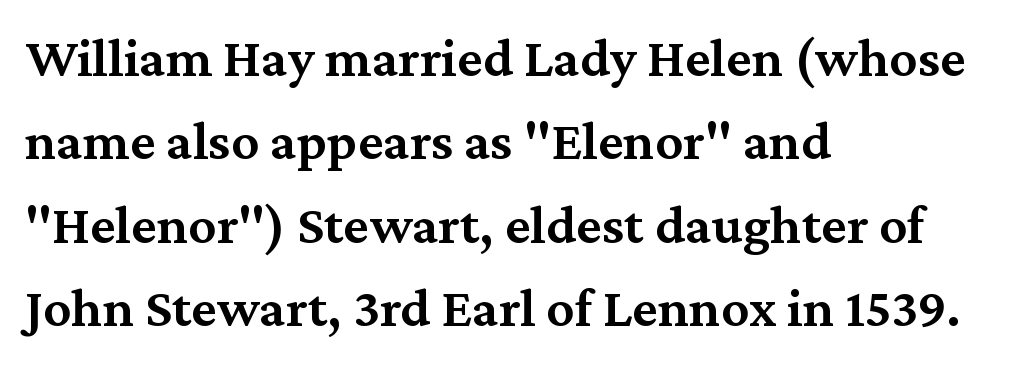
Q: Is the text bold? A: Semi-bold.
Q: Is the text italic (slanted)? A: No, it is upright.
Q: Is the typeface a serif or a sans-serif typeface? A: Serif.
Q: Is the text underlined? A: No.
Q: How is the paragraph aligned? A: Left-aligned.
Q: Is the spacing between letters normal or unusually wide? A: Normal.
Q: Is the spacing between lines tight, normal or loose? A: Normal.
Q: Width (condensed, normal, or wide)? A: Normal.
Q: Stroke contrast? A: Medium.
Q: x-height? A: Medium.
Q: Monospaced? A: No.
